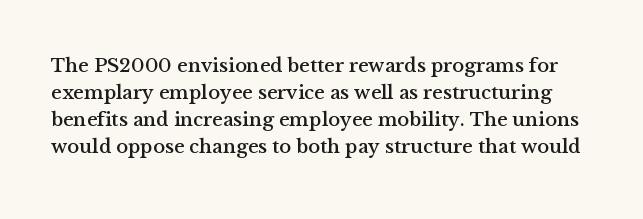
Q: Is the text italic (slanted)? A: No, it is upright.
Q: Is the text underlined? A: No.
Q: Is the spacing between letters normal or unusually wide? A: Normal.
Q: Is the spacing between lines tight, normal or loose? A: Normal.
